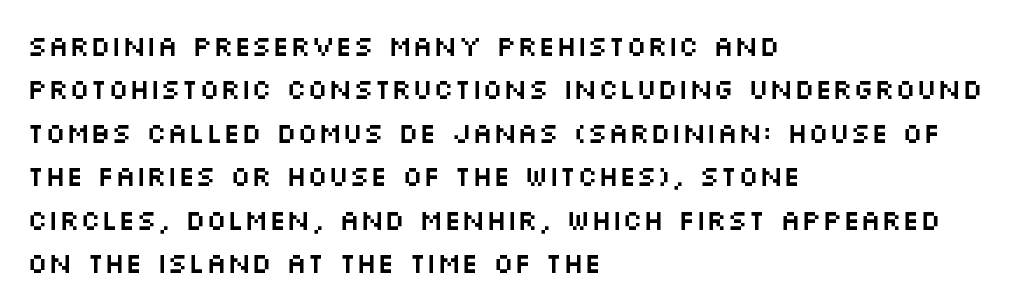
The image shows 28 px wide sans-serif type, upright; set left-aligned, normal line spacing (1.55x), normal letter spacing, not underlined; medium stroke contrast and a large x-height.
